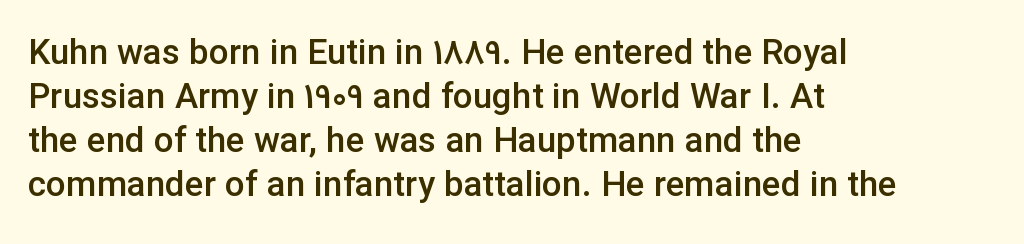
{"serif": "no", "italic": "no", "bold": "semi", "weight": "semibold", "width": "normal", "stroke_contrast": "low", "x_height": "medium", "monospaced": "no", "underline": "no", "align": "left", "line_spacing": "normal", "line_spacing_ratio": 1.26, "letter_spacing": "normal", "letter_spacing_em": 0.0, "glyph_px": 35}
